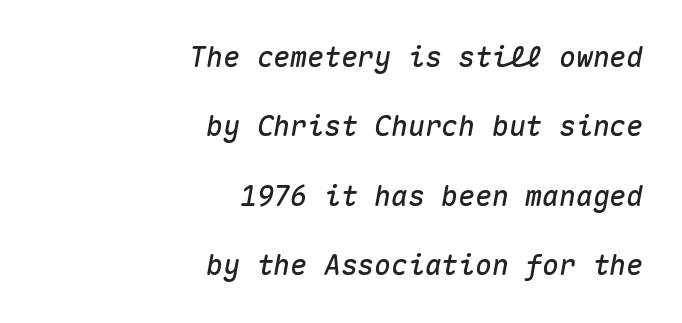
A typesetter would call this monospace, since all characters share one set width. Does the lettering tilt? It does — this is italic. Short and long lines alike share a common ending point at right. Default kerning and tracking; the words read as compact shapes. In terms of leading, this rendering errs on the spacious side.
